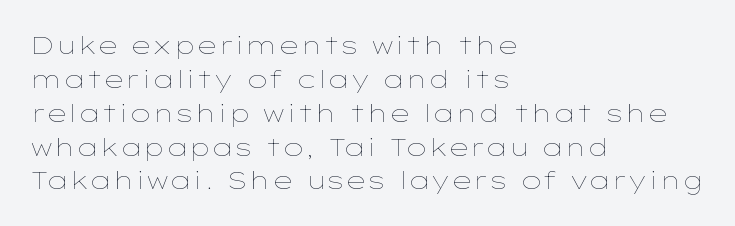
Q: Is the text bold? A: No.
Q: Is the text italic (slanted)? A: No, it is upright.
Q: Is the text underlined? A: No.
Q: How is the paragraph aligned? A: Left-aligned.
Q: Is the spacing between letters normal or unusually wide? A: Normal.
Q: Is the spacing between lines tight, normal or loose? A: Normal.
